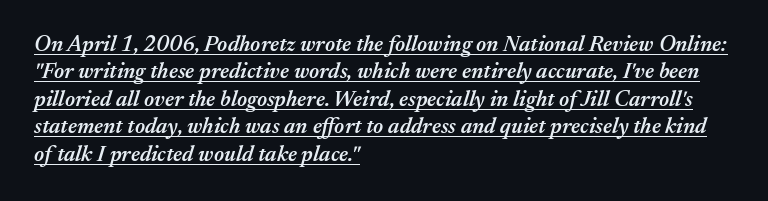
{"italic": "yes", "lean": "right", "slant_degrees": 17, "bold": "semi", "underline": "yes", "align": "left", "line_spacing": "normal", "line_spacing_ratio": 1.25, "letter_spacing": "normal", "letter_spacing_em": 0.0, "glyph_px": 22}
